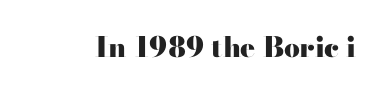
The image shows 28 px heavy, wide serif type, upright; set normal letter spacing, not underlined; high stroke contrast and a small x-height.
